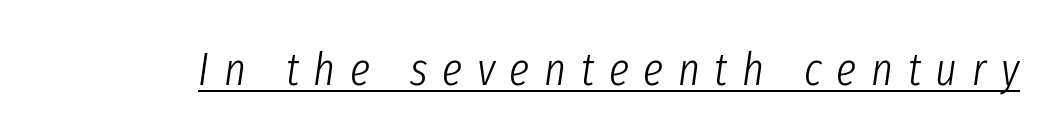
{"italic": "yes", "lean": "right", "slant_degrees": 8, "bold": "no", "weight": "light", "width": "condensed", "stroke_contrast": "low", "x_height": "medium", "monospaced": "no", "underline": "yes", "letter_spacing": "wide", "letter_spacing_em": 0.32, "glyph_px": 46}
